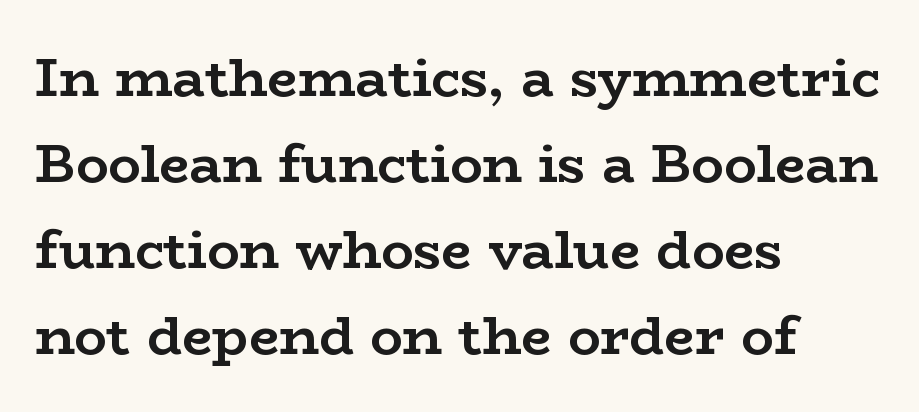
{"serif": "yes", "italic": "no", "bold": "yes", "weight": "semibold", "width": "wide", "stroke_contrast": "low", "x_height": "medium", "monospaced": "no", "underline": "no", "align": "left", "line_spacing": "normal", "line_spacing_ratio": 1.59, "letter_spacing": "normal", "letter_spacing_em": 0.0, "glyph_px": 54}
